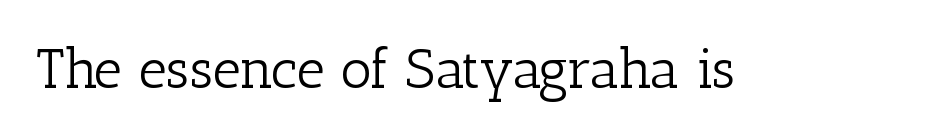
Q: Is the text bold? A: No.
Q: Is the text italic (slanted)? A: No, it is upright.
Q: Is the typeface a serif or a sans-serif typeface? A: Serif.
Q: Is the text underlined? A: No.
Q: Is the spacing between letters normal or unusually wide? A: Normal.
Q: Width (condensed, normal, or wide)? A: Normal.
Q: Stroke contrast? A: Low.
Q: x-height? A: Medium.
Q: Monospaced? A: No.
